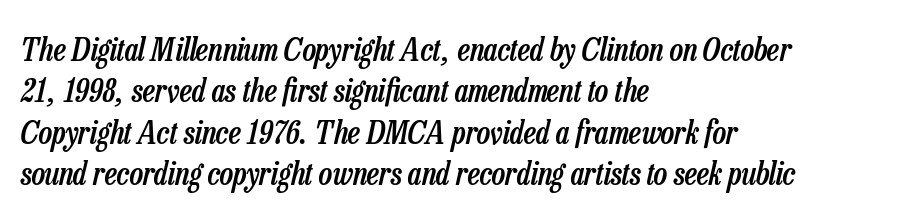
{"italic": "yes", "lean": "right", "slant_degrees": 13, "bold": "semi", "weight": "semibold", "width": "condensed", "stroke_contrast": "low", "x_height": "medium", "monospaced": "no", "underline": "no", "align": "left", "line_spacing": "normal", "line_spacing_ratio": 1.29, "letter_spacing": "normal", "letter_spacing_em": 0.0, "glyph_px": 32}
